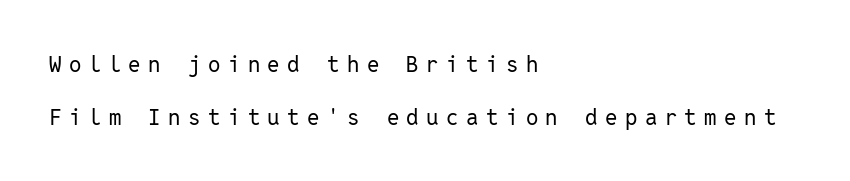
{"italic": "no", "bold": "no", "underline": "no", "align": "left", "line_spacing": "loose", "line_spacing_ratio": 2.39, "letter_spacing": "wide", "letter_spacing_em": 0.34, "glyph_px": 22}
